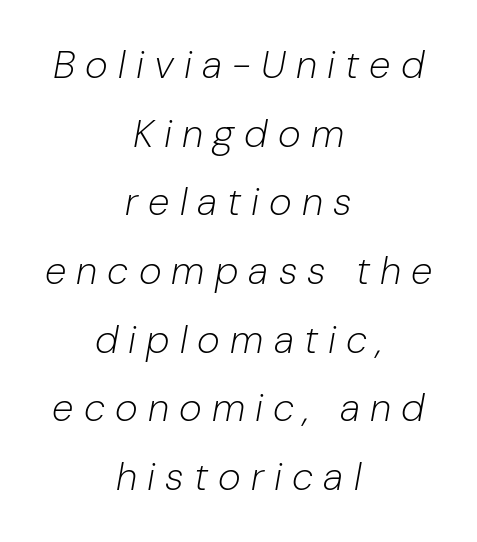
Plain, unruled lines of type. No chunkiness to these letters — they're not bold. Notice how the passage keeps no hard edge, just a central spine. Tall strokes in this sample are angled rather than plumb. Honestly, the letter spacing is so wide it's the main thing you notice.
